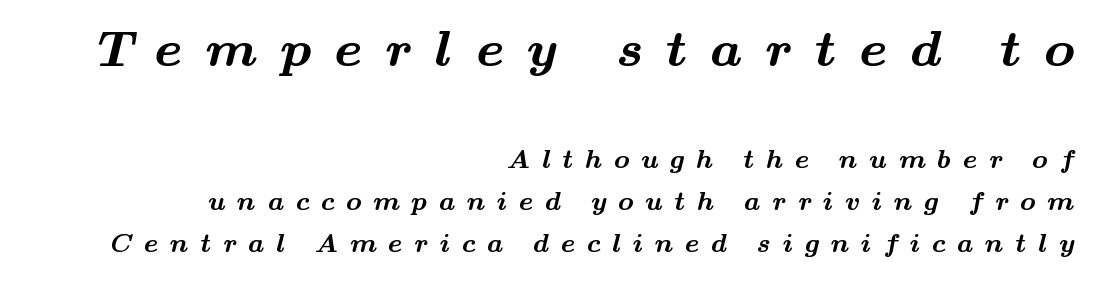
{"serif": "yes", "bold": "yes", "weight": "bold", "width": "wide", "stroke_contrast": "medium", "x_height": "small", "monospaced": "no", "underline": "no", "align": "right", "line_spacing": "normal", "line_spacing_ratio": 1.6, "letter_spacing": "wide", "letter_spacing_em": 0.45, "larger_block": "first", "size_ratio": 1.96, "glyph_px": 51}
